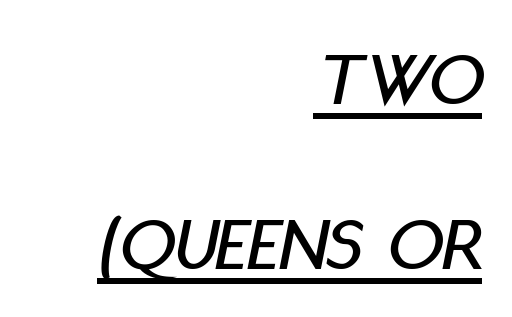
Italic? Definitely — the glyphs are oblique. Character widths vary here, with narrow letters taking less room than wide ones. Letter spacing: default. The passage shown is underscored from start to finish.
